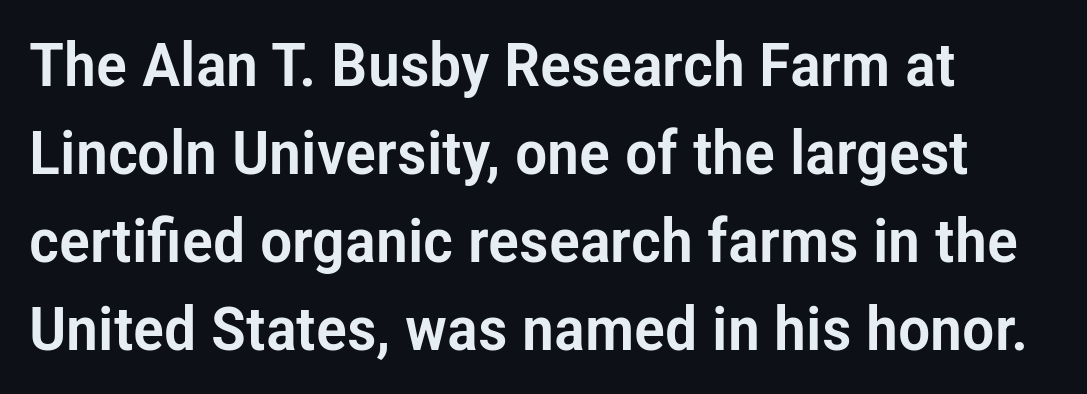
The passage shown is typeset with a sans-serif family. The rendering uses natural spacing where letterforms have individual widths. These lines sit exactly where default settings would place them. No italicization has been applied; the sample stays upright. Does extra space separate the letters? No, they use regular spacing. Just letters on the line, the space beneath them empty.
